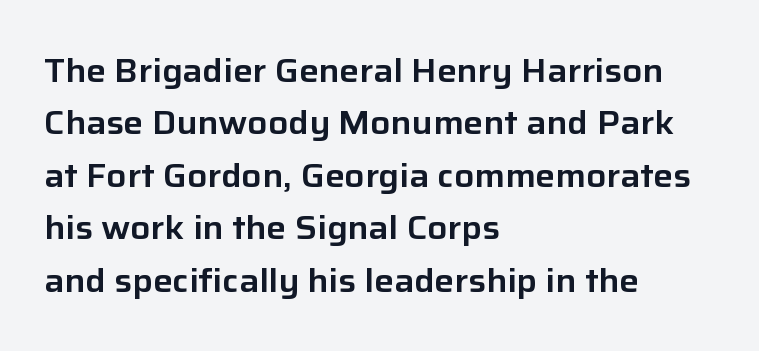
{"serif": "no", "italic": "no", "width": "normal", "stroke_contrast": "low", "x_height": "medium", "monospaced": "no", "underline": "no", "align": "left", "line_spacing": "normal", "line_spacing_ratio": 1.59, "letter_spacing": "normal", "letter_spacing_em": 0.0, "glyph_px": 33}
